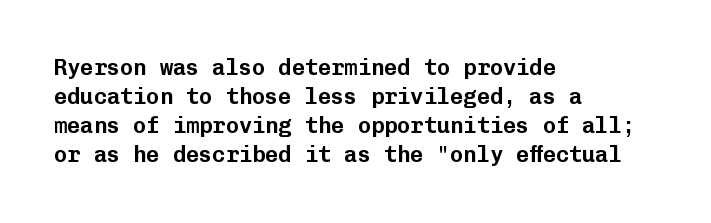
{"italic": "no", "underline": "no", "align": "left", "line_spacing": "normal", "line_spacing_ratio": 1.32, "letter_spacing": "normal", "letter_spacing_em": 0.0, "glyph_px": 22}
